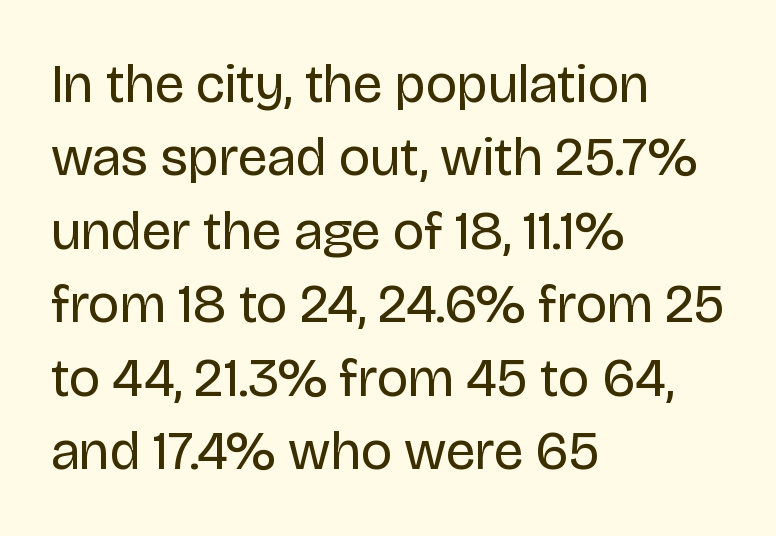
Unmarked baselines from the first word to the last. A typesetter would mark this as roman, not italic. The space between consecutive lines is moderate. In CSS terms this would be text-align: left.
